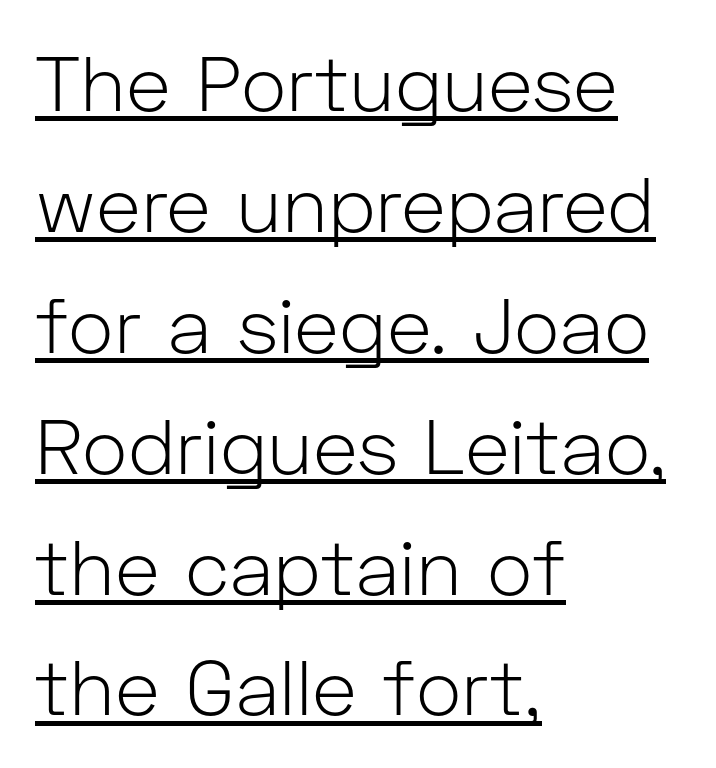
{"serif": "no", "italic": "no", "bold": "no", "weight": "light", "width": "normal", "stroke_contrast": "low", "x_height": "medium", "monospaced": "no", "underline": "yes", "align": "left", "line_spacing": "normal", "line_spacing_ratio": 1.57, "letter_spacing": "normal", "letter_spacing_em": 0.0, "glyph_px": 77}
